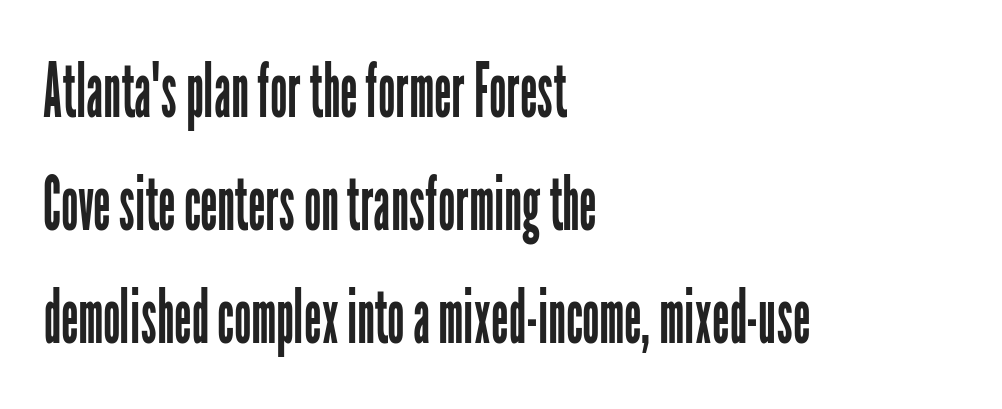
No heavy texture on the line: the type isn't bold. The setting favours the left margin, as ordinary paragraphs usually do. Beneath every word, the page is bare. Glyph-to-glyph distance matches everyday printed text. Honestly, the row spacing looks completely unremarkable. The rendering uses natural spacing where letterforms have individual widths.
